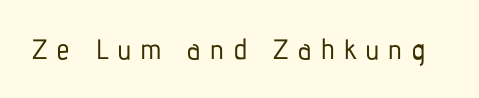
Q: Is the text italic (slanted)? A: No, it is upright.
Q: Is the typeface a serif or a sans-serif typeface? A: Sans-serif.
Q: Is the text underlined? A: No.
Q: Is the spacing between letters normal or unusually wide? A: Unusually wide.
Q: Width (condensed, normal, or wide)? A: Condensed.
Q: Stroke contrast? A: Low.
Q: x-height? A: Medium.
Q: Monospaced? A: No.
